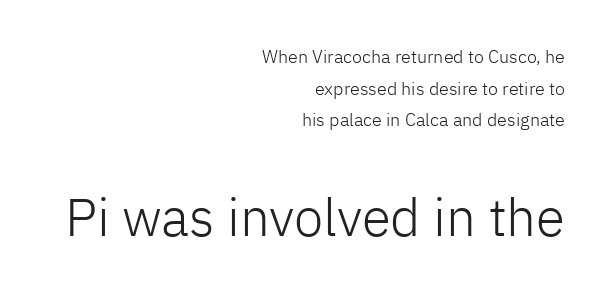
Alignment: flush right. Letterform terminals end flat and unadorned throughout the passage. Bare-footed words on every line. Character widths vary here, with narrow letters taking less room than wide ones. Small over large — that's the arrangement of the two blocks here.
